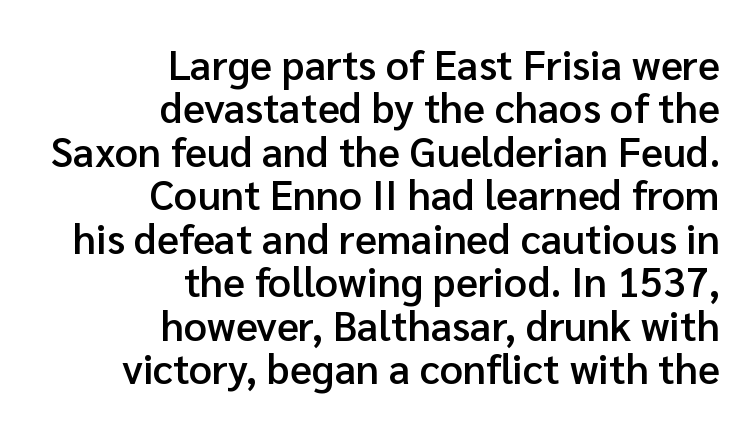
{"serif": "no", "italic": "no", "bold": "semi", "weight": "semibold", "width": "normal", "stroke_contrast": "low", "x_height": "medium", "monospaced": "no", "underline": "no", "align": "right", "line_spacing": "tight", "line_spacing_ratio": 1.06, "letter_spacing": "normal", "letter_spacing_em": 0.0, "glyph_px": 41}
